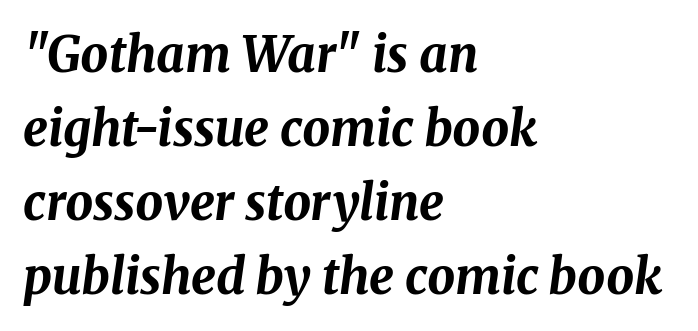
The image shows 49 px bold type, italic (leaning right); set left-aligned, normal line spacing (1.51x), normal letter spacing, not underlined; medium stroke contrast and a medium x-height.
